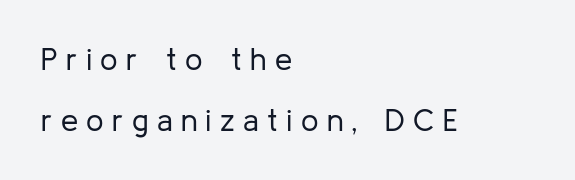
{"serif": "no", "italic": "no", "bold": "no", "weight": "regular", "width": "normal", "stroke_contrast": "low", "x_height": "medium", "monospaced": "no", "underline": "no", "align": "left", "line_spacing": "loose", "line_spacing_ratio": 1.97, "letter_spacing": "wide", "letter_spacing_em": 0.27, "glyph_px": 31}
